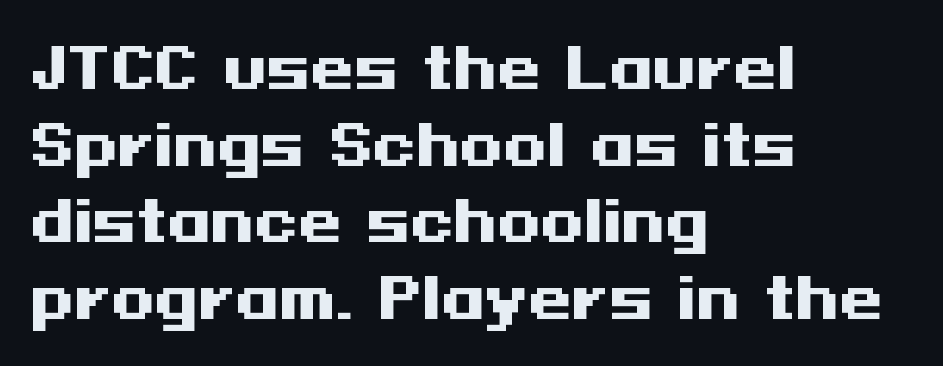
The passage shown is emphatically bold. A roman cut, with each character standing at attention. Honestly, there is no underline to notice here at all. Spacing between characters is what you'd get straight out of the box. This is sans-serif lettering, the kind often seen on screens and signage.
